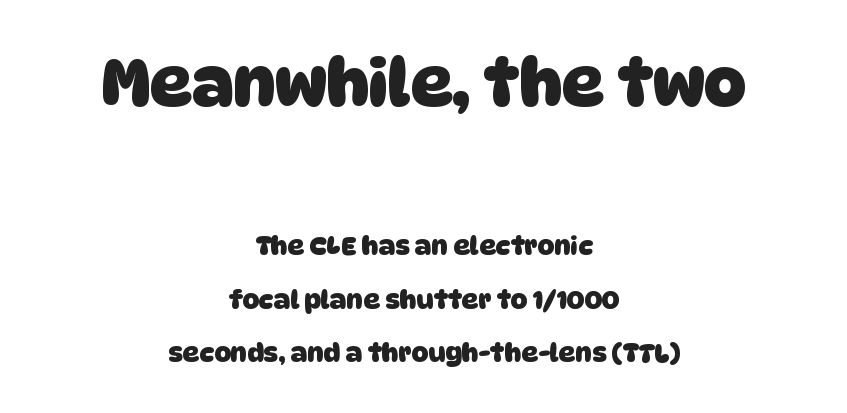
The image shows 65 px heavy sans-serif type; set centered, loose line spacing (2.05x), normal letter spacing, not underlined; the first (top) block is 2.5x larger; low stroke contrast and a large x-height.
